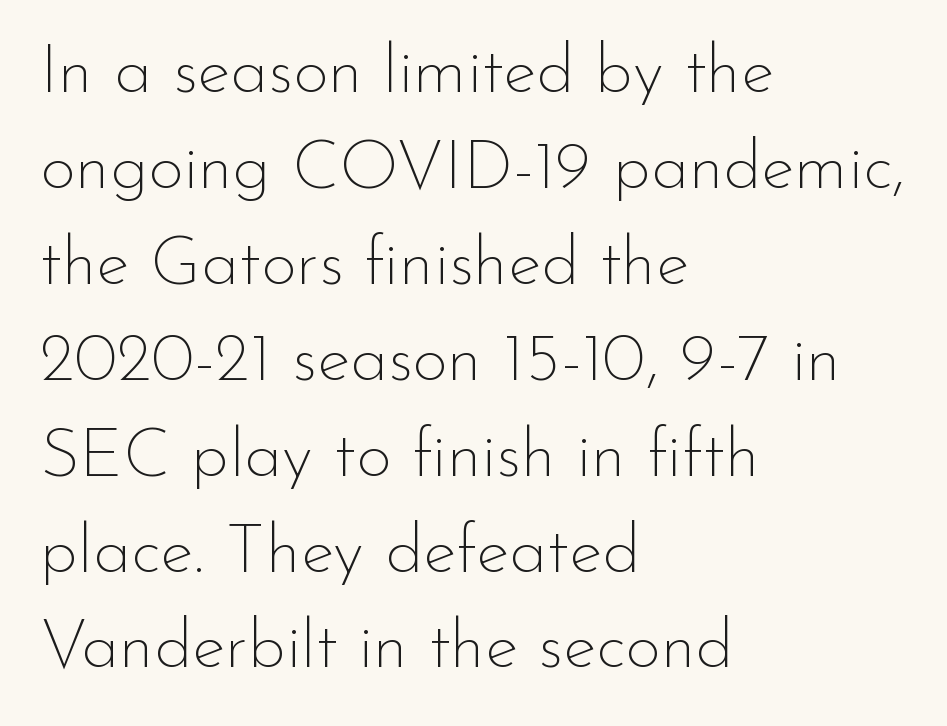
The image shows 69 px thin sans-serif type, upright; set left-aligned, normal line spacing (1.39x), normal letter spacing, not underlined; low stroke contrast and a small x-height.
